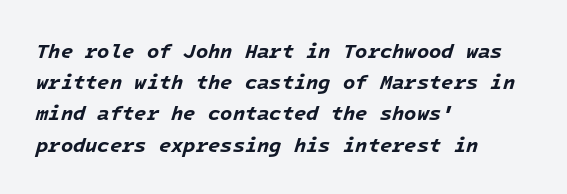
Q: Is the text bold? A: Yes.
Q: Is the text italic (slanted)? A: Yes, it leans right by about 16 degrees.
Q: Is the text underlined? A: No.
Q: How is the paragraph aligned? A: Left-aligned.
Q: Is the spacing between letters normal or unusually wide? A: Normal.
Q: Is the spacing between lines tight, normal or loose? A: Normal.
